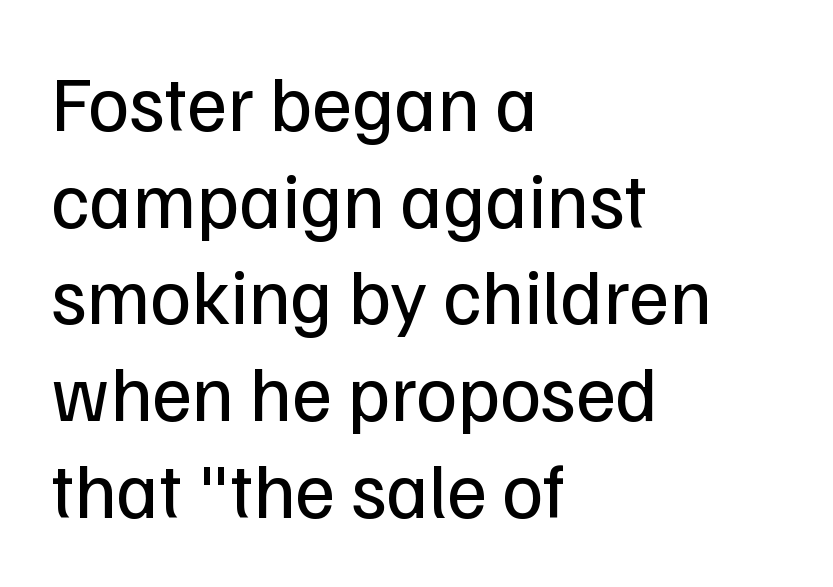
These lines are composed in type without serifs. Ink coverage per letter is moderate at most. Does the lettering tilt? It doesn't — this is upright. Leftover space on each line is placed entirely after the last word. Varying glyph widths throughout — classic text-font behaviour. The strip under each line holds only bare page.
